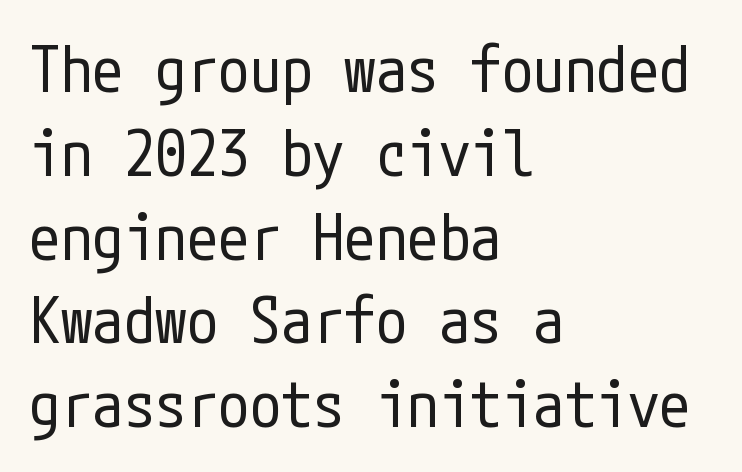
Vertical strokes here are truly vertical. The weight would be labelled regular, book, light, or lighter still. Between one letter and the next there's only the usual sliver of space. The glyphs are unaccompanied by any horizontal stroke below them. Short and long lines alike share a common starting point at left.
